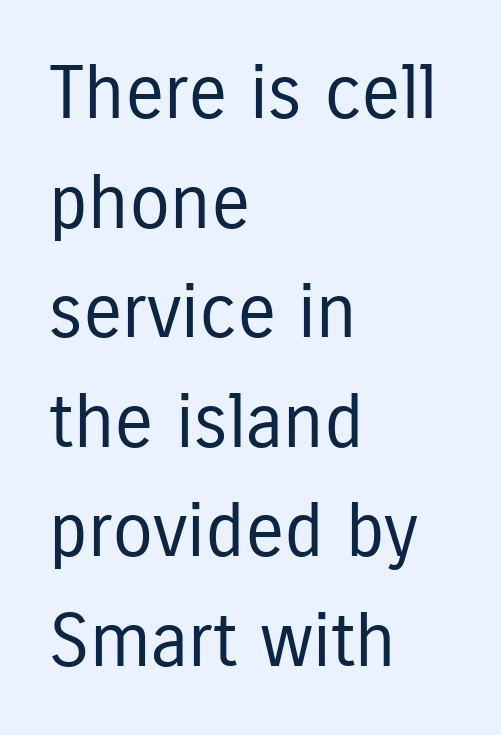
The image shows 74 px regular-weight, condensed sans-serif type, upright; set left-aligned, normal line spacing (1.48x), normal letter spacing, not underlined; low stroke contrast and a medium x-height.
